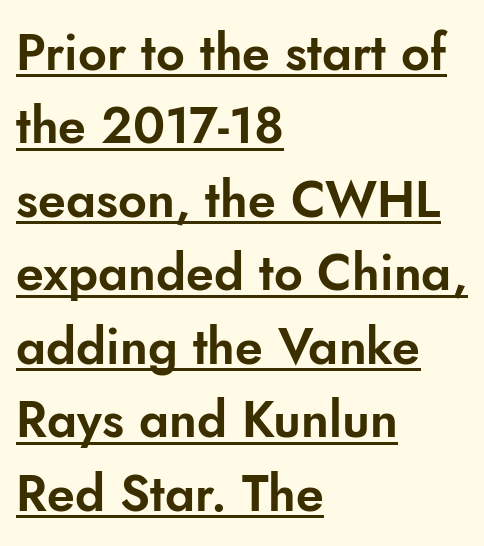
Type style note: lacks serifs. Visually the block forms a straight wall on the left and a jagged coastline on the right. The face used here is proportionally spaced, like ordinary book or web type. Vertical strokes here are truly vertical. A normal amount of white space separates one row of letters from the next.
